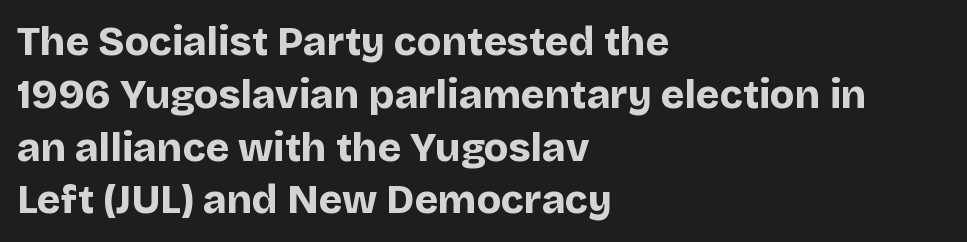
{"serif": "no", "italic": "no", "bold": "yes", "weight": "bold", "width": "normal", "stroke_contrast": "low", "x_height": "large", "monospaced": "no", "underline": "no", "align": "left", "line_spacing": "normal", "line_spacing_ratio": 1.32, "letter_spacing": "normal", "letter_spacing_em": 0.0, "glyph_px": 40}
